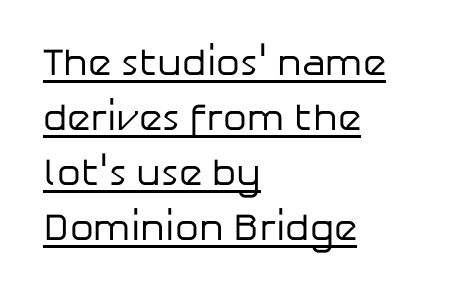
{"serif": "no", "italic": "no", "bold": "no", "weight": "regular", "width": "normal", "stroke_contrast": "low", "x_height": "medium", "monospaced": "no", "underline": "yes", "align": "left", "line_spacing": "normal", "line_spacing_ratio": 1.45, "letter_spacing": "normal", "letter_spacing_em": 0.0, "glyph_px": 38}
